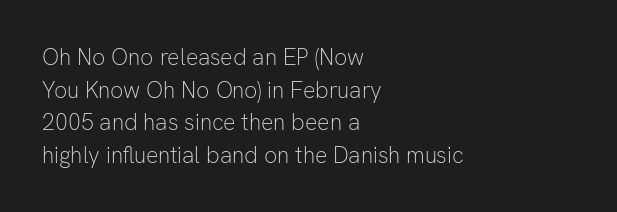
Q: Is the text bold? A: No.
Q: Is the text italic (slanted)? A: No, it is upright.
Q: Is the text underlined? A: No.
Q: How is the paragraph aligned? A: Left-aligned.
Q: Is the spacing between letters normal or unusually wide? A: Normal.
Q: Is the spacing between lines tight, normal or loose? A: Normal.
